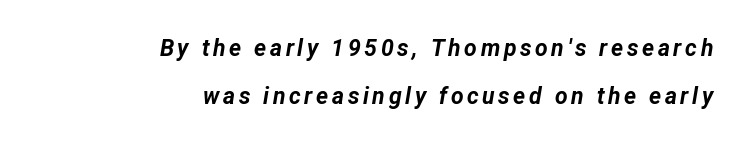
{"italic": "yes", "lean": "right", "slant_degrees": 12, "bold": "yes", "underline": "no", "align": "right", "line_spacing": "loose", "line_spacing_ratio": 2.09, "glyph_px": 23}
